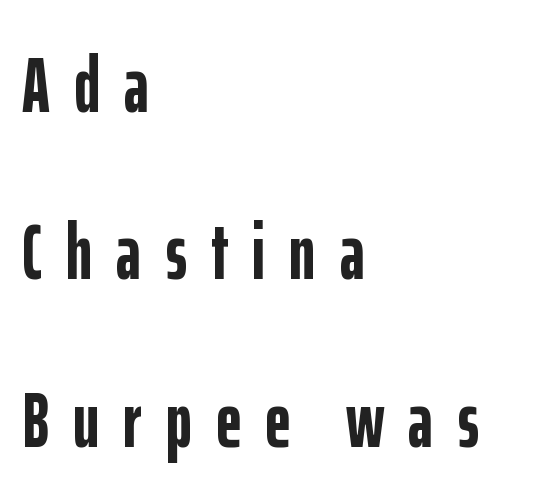
{"serif": "no", "italic": "no", "bold": "yes", "weight": "semibold", "width": "condensed", "stroke_contrast": "low", "x_height": "medium", "monospaced": "no", "underline": "no", "align": "left", "line_spacing": "loose", "line_spacing_ratio": 2.12, "letter_spacing": "wide", "letter_spacing_em": 0.3, "glyph_px": 79}
